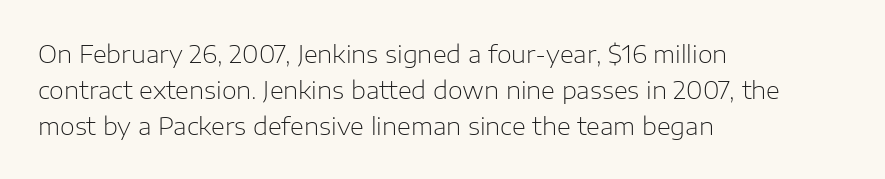
Q: Is the text bold? A: No.
Q: Is the text italic (slanted)? A: No, it is upright.
Q: Is the text underlined? A: No.
Q: How is the paragraph aligned? A: Left-aligned.
Q: Is the spacing between letters normal or unusually wide? A: Normal.
Q: Is the spacing between lines tight, normal or loose? A: Normal.
